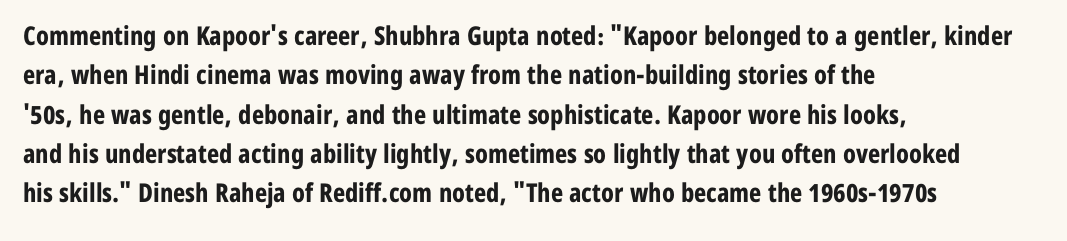
Q: Is the text bold? A: Yes.
Q: Is the text italic (slanted)? A: No, it is upright.
Q: Is the text underlined? A: No.
Q: How is the paragraph aligned? A: Left-aligned.
Q: Is the spacing between letters normal or unusually wide? A: Normal.
Q: Is the spacing between lines tight, normal or loose? A: Normal.
